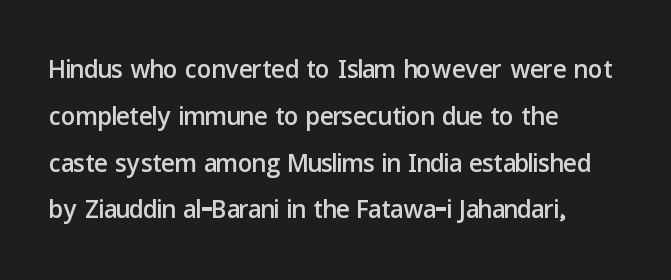
Honestly, the row spacing looks completely unremarkable. This is the regular roman posture of the typeface. Underline: absent. The horizontal fit of the characters is conventional and even.
